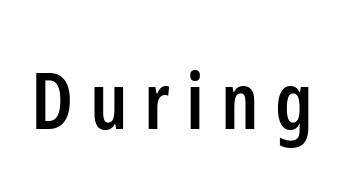
Is this a sans? Yes — the strokes have no serifs. These words are printed semibold, heavier than regular yet not bold. The face used here is rendered with a markedly widened letterfit. Any mark beneath the type? The region is blank. Varying glyph widths throughout — classic text-font behaviour.
